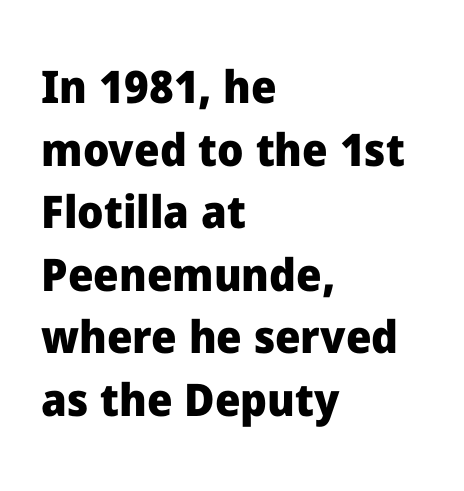
{"serif": "no", "italic": "no", "bold": "yes", "weight": "heavy", "width": "normal", "stroke_contrast": "low", "x_height": "medium", "monospaced": "no", "underline": "no", "align": "left", "line_spacing": "normal", "line_spacing_ratio": 1.39, "letter_spacing": "normal", "letter_spacing_em": 0.0, "glyph_px": 45}
